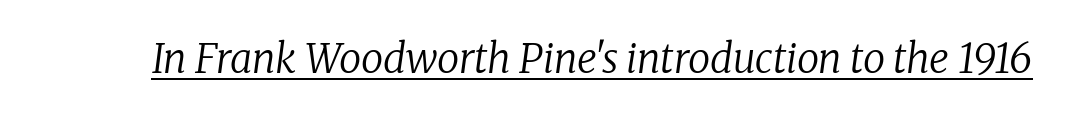
Stroke terminals: seriffed. The axis of the letterforms is tilted away from vertical. Weight class: somewhere from thin through regular. These lines are rendered in a variable-pitch font. Observe the ordinary spacing: letters are neighbours, not strangers. The passage shown is underscored from start to finish.
